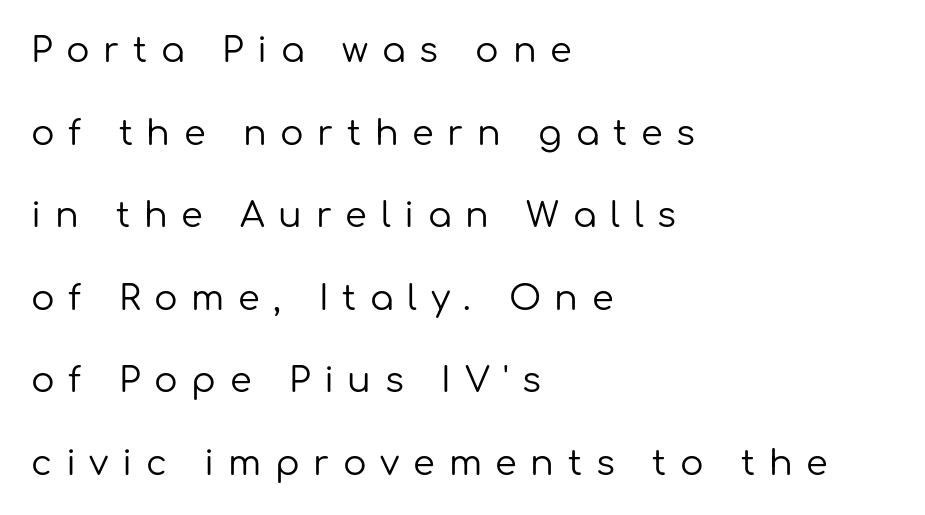
Q: Is the text bold? A: No.
Q: Is the text italic (slanted)? A: No, it is upright.
Q: Is the typeface a serif or a sans-serif typeface? A: Sans-serif.
Q: Is the text underlined? A: No.
Q: How is the paragraph aligned? A: Left-aligned.
Q: Is the spacing between letters normal or unusually wide? A: Unusually wide.
Q: Is the spacing between lines tight, normal or loose? A: Loose.
Q: Width (condensed, normal, or wide)? A: Normal.
Q: Stroke contrast? A: Low.
Q: x-height? A: Medium.
Q: Monospaced? A: No.
